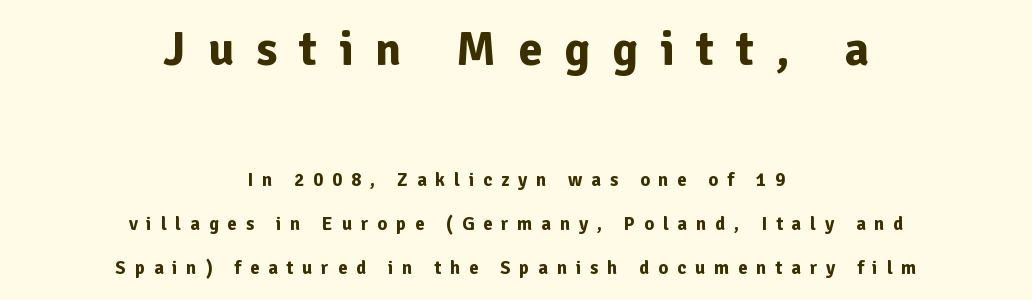
Q: Is the text bold? A: Yes.
Q: Is the text italic (slanted)? A: No, it is upright.
Q: Is the typeface a serif or a sans-serif typeface? A: Sans-serif.
Q: Is the text underlined? A: No.
Q: How is the paragraph aligned? A: Centered.
Q: Is the spacing between letters normal or unusually wide? A: Unusually wide.
Q: Is the spacing between lines tight, normal or loose? A: Loose.
Q: Which block of text is set in a larger size, the first (top) or the second (bottom)? A: The first (top) one.
Q: Width (condensed, normal, or wide)? A: Normal.
Q: Stroke contrast? A: Low.
Q: x-height? A: Medium.
Q: Monospaced? A: No.
